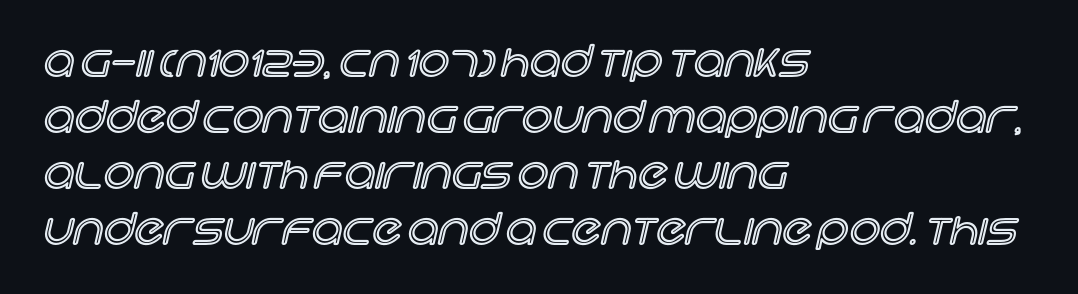
Descenders are the only things crossing below the line. The paragraph has a hard left edge and a soft right edge. If you measured baseline to baseline, you'd find a middling distance. There is no visible air inserted between adjacent glyphs.
